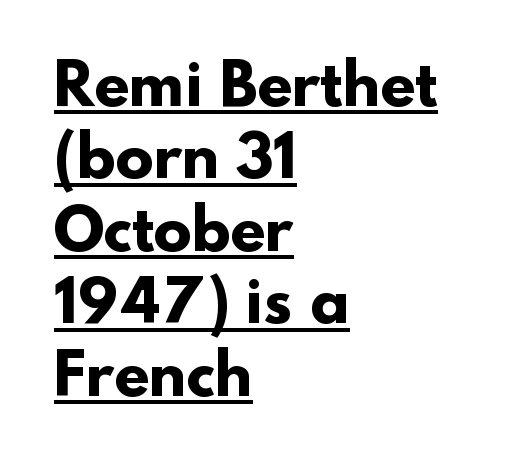
Q: Is the text bold? A: Yes.
Q: Is the typeface a serif or a sans-serif typeface? A: Sans-serif.
Q: Is the text underlined? A: Yes.
Q: How is the paragraph aligned? A: Left-aligned.
Q: Is the spacing between letters normal or unusually wide? A: Normal.
Q: Is the spacing between lines tight, normal or loose? A: Normal.
Q: Width (condensed, normal, or wide)? A: Normal.
Q: Stroke contrast? A: Low.
Q: x-height? A: Small.
Q: Monospaced? A: No.
